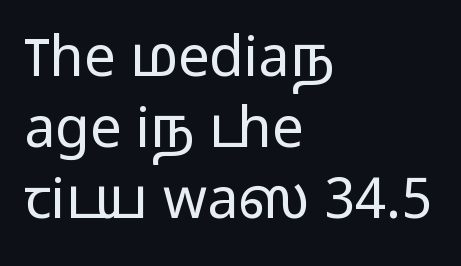
The image shows 56 px light, wide sans-serif type, upright; set left-aligned, normal line spacing (1.27x), normal letter spacing, not underlined; low stroke contrast and a medium x-height.
